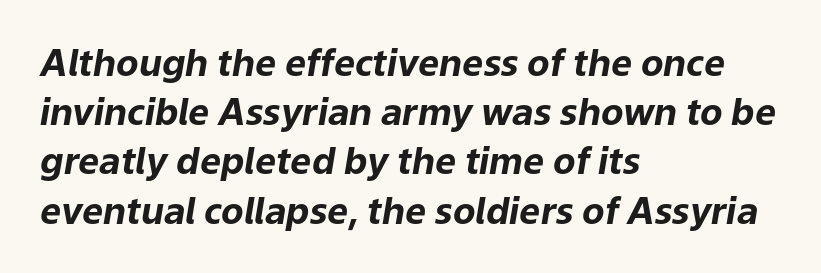
Q: Is the text bold? A: Yes.
Q: Is the text italic (slanted)? A: Yes, it leans right by about 9 degrees.
Q: Is the text underlined? A: No.
Q: How is the paragraph aligned? A: Left-aligned.
Q: Is the spacing between letters normal or unusually wide? A: Normal.
Q: Is the spacing between lines tight, normal or loose? A: Normal.
Q: Width (condensed, normal, or wide)? A: Normal.
Q: Stroke contrast? A: Low.
Q: x-height? A: Medium.
Q: Monospaced? A: No.
